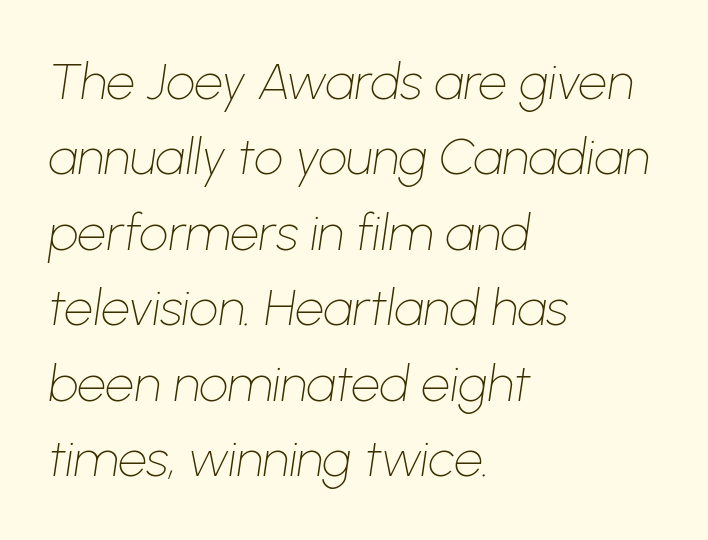
The image shows 51 px thin type, italic (leaning right); set left-aligned, normal line spacing (1.48x), normal letter spacing, not underlined; low stroke contrast and a medium x-height.
